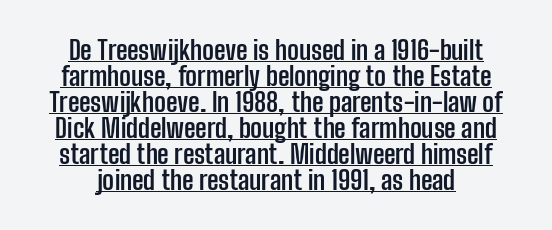
Q: Is the text bold? A: Yes.
Q: Is the text italic (slanted)? A: No, it is upright.
Q: Is the text underlined? A: Yes.
Q: Is the spacing between letters normal or unusually wide? A: Normal.
Q: Is the spacing between lines tight, normal or loose? A: Tight.
